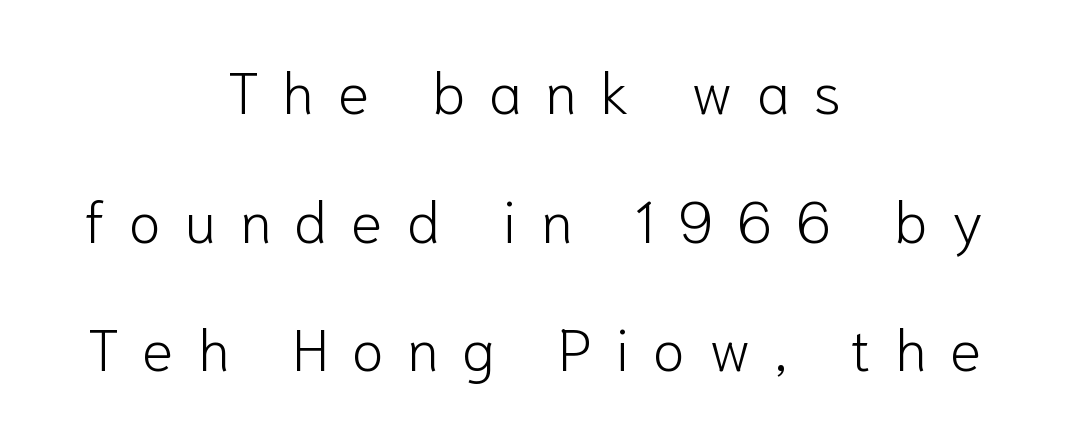
Is there any slant? The stems are plumb. A student would call this center alignment; a typographer would say set centered. A typesetter would call this proportional, since set widths differ per character. A bare baseline throughout the passage. The letterforms sit at book weight or below.
